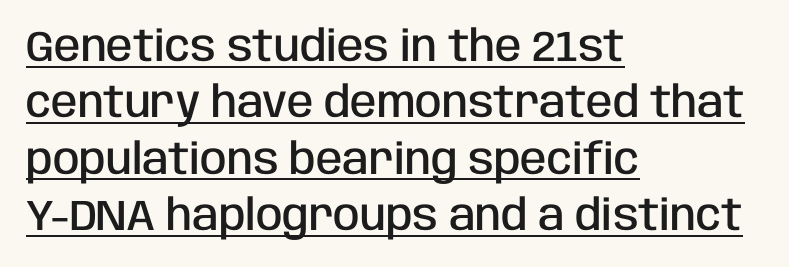
Q: Is the text bold? A: Semi-bold.
Q: Is the text italic (slanted)? A: No, it is upright.
Q: Is the typeface a serif or a sans-serif typeface? A: Sans-serif.
Q: Is the text underlined? A: Yes.
Q: How is the paragraph aligned? A: Left-aligned.
Q: Is the spacing between letters normal or unusually wide? A: Normal.
Q: Is the spacing between lines tight, normal or loose? A: Normal.
Q: Width (condensed, normal, or wide)? A: Condensed.
Q: Stroke contrast? A: Low.
Q: x-height? A: Large.
Q: Monospaced? A: No.
